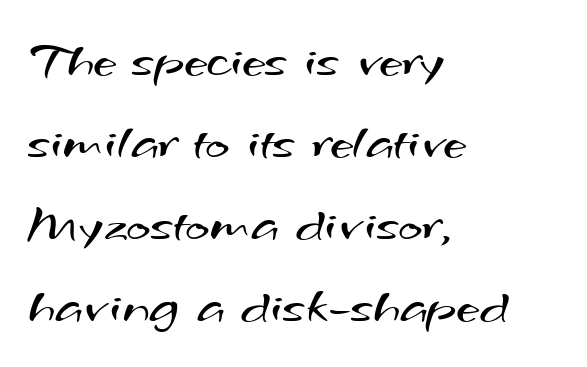
Q: Is the text bold? A: No.
Q: Is the typeface a serif or a sans-serif typeface? A: Sans-serif.
Q: Is the text underlined? A: No.
Q: How is the paragraph aligned? A: Left-aligned.
Q: Is the spacing between letters normal or unusually wide? A: Normal.
Q: Is the spacing between lines tight, normal or loose? A: Normal.
Q: Width (condensed, normal, or wide)? A: Wide.
Q: Stroke contrast? A: Medium.
Q: x-height? A: Small.
Q: Monospaced? A: No.
